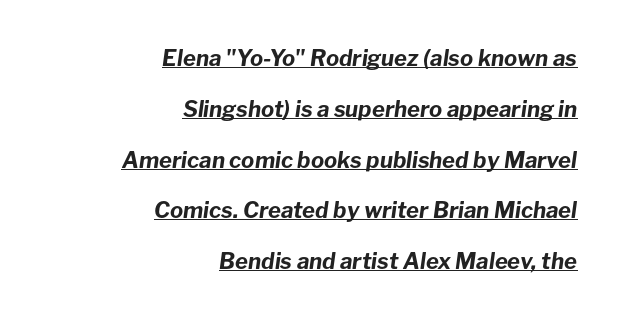
Q: Is the text bold? A: Yes.
Q: Is the text italic (slanted)? A: Yes, it leans right by about 8 degrees.
Q: Is the text underlined? A: Yes.
Q: How is the paragraph aligned? A: Right-aligned.
Q: Is the spacing between letters normal or unusually wide? A: Normal.
Q: Is the spacing between lines tight, normal or loose? A: Loose.
